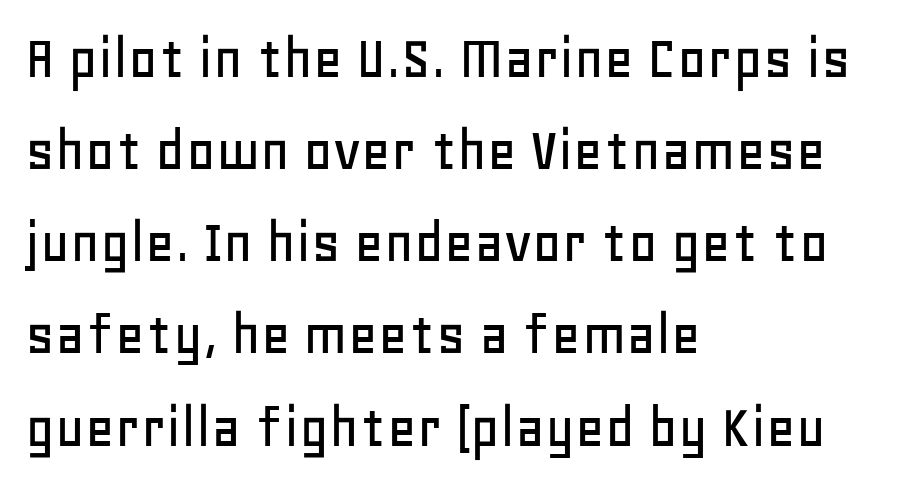
Does the copy run flush right? No — it runs flush left. Characters remain perfectly vertical along every line. The gaps between neighbouring characters are ordinary and unremarkable. Think of a printed novel: that variable character pitch is what you see here.
